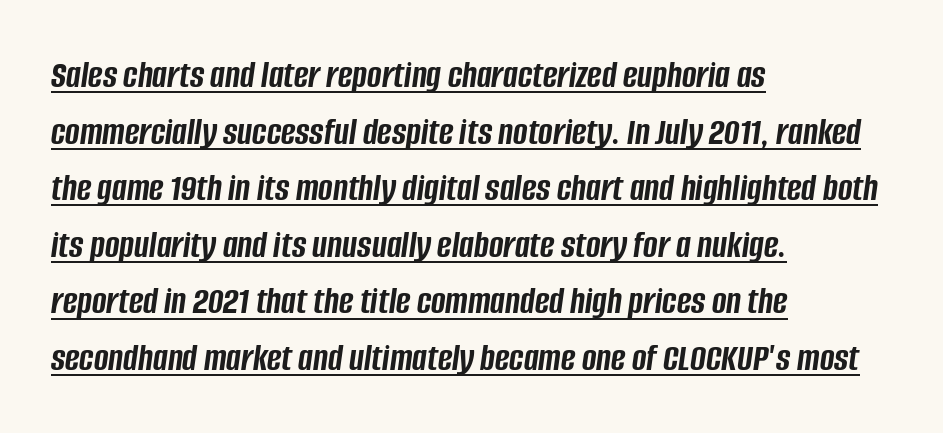
{"italic": "yes", "lean": "right", "slant_degrees": 8, "bold": "yes", "weight": "semibold", "width": "condensed", "stroke_contrast": "low", "x_height": "large", "monospaced": "no", "underline": "yes", "align": "left", "line_spacing": "normal", "line_spacing_ratio": 1.45, "letter_spacing": "normal", "letter_spacing_em": 0.0, "glyph_px": 39}
